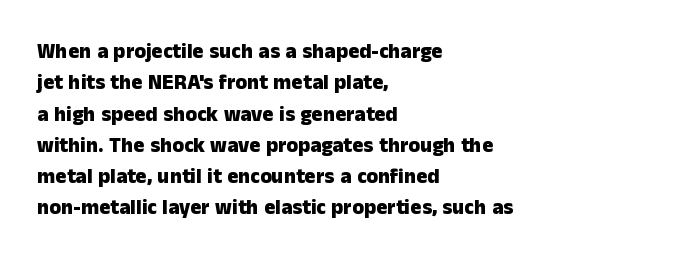
The passage shown is emphatically bold. The specimen reads as upright at a glance. Alignment: flush left. What stands out about the letter spacing? Nothing — it is the standard amount. The block of text has a typical density, with ordinary space between rows. The words here are not underlined.
